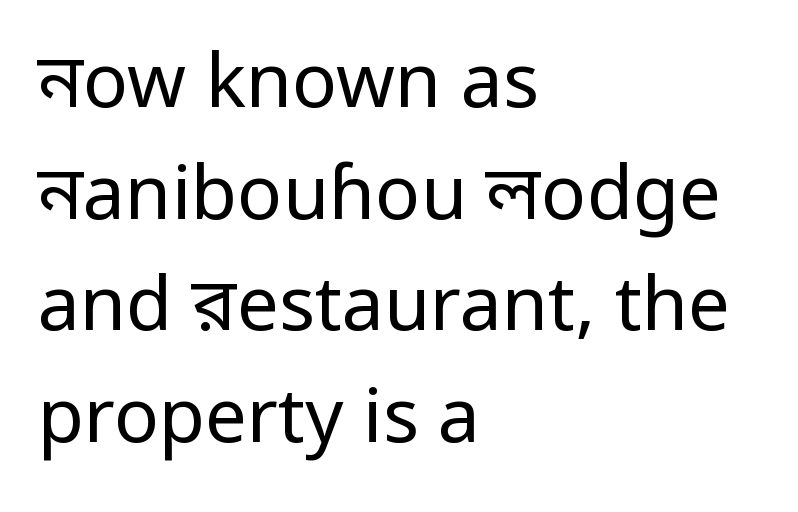
No extra tracking has been applied to these lines. The lettering stays uniformly vertical, giving the passage a roman look. Heft: none added — not bold. The rendering anchors every line to the left-hand side. A bare baseline throughout the passage.
